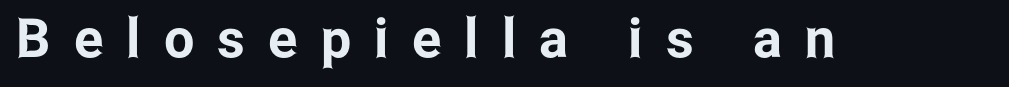
{"serif": "no", "italic": "no", "width": "condensed", "stroke_contrast": "low", "x_height": "medium", "monospaced": "no", "underline": "no", "letter_spacing": "wide", "letter_spacing_em": 0.43, "glyph_px": 54}
